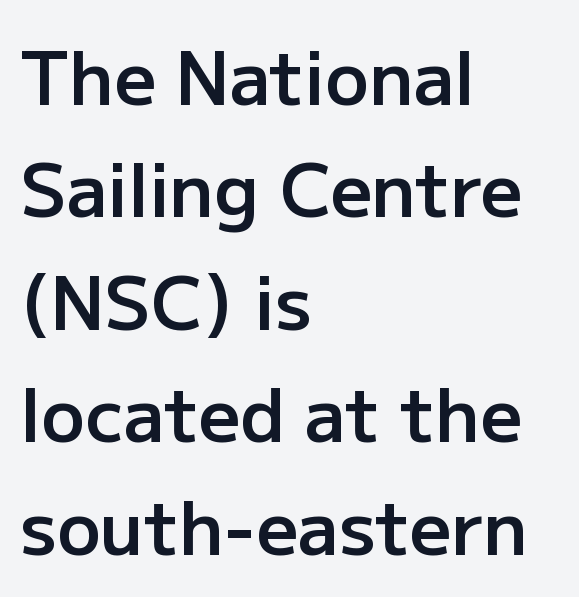
The image shows 73 px semibold sans-serif type, upright; set left-aligned, normal line spacing (1.54x), normal letter spacing, not underlined; low stroke contrast and a medium x-height.
